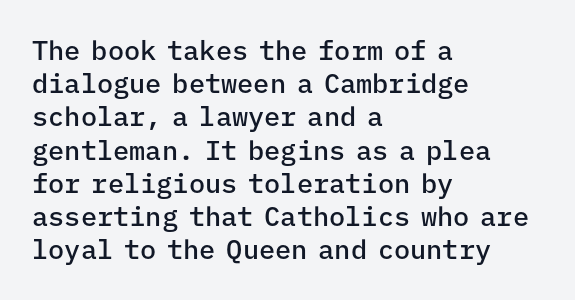
Q: Is the text bold? A: Semi-bold.
Q: Is the text italic (slanted)? A: No, it is upright.
Q: Is the text underlined? A: No.
Q: How is the paragraph aligned? A: Left-aligned.
Q: Is the spacing between letters normal or unusually wide? A: Normal.
